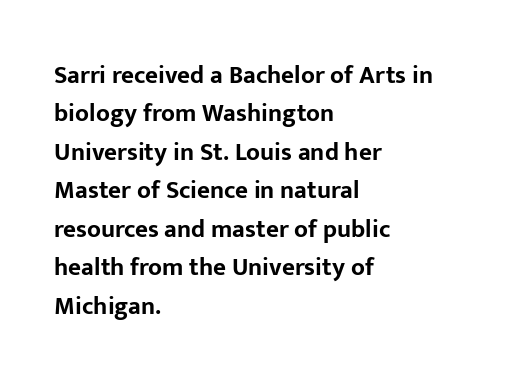
Q: Is the text bold? A: Yes.
Q: Is the text italic (slanted)? A: No, it is upright.
Q: Is the text underlined? A: No.
Q: How is the paragraph aligned? A: Left-aligned.
Q: Is the spacing between letters normal or unusually wide? A: Normal.
Q: Is the spacing between lines tight, normal or loose? A: Normal.
